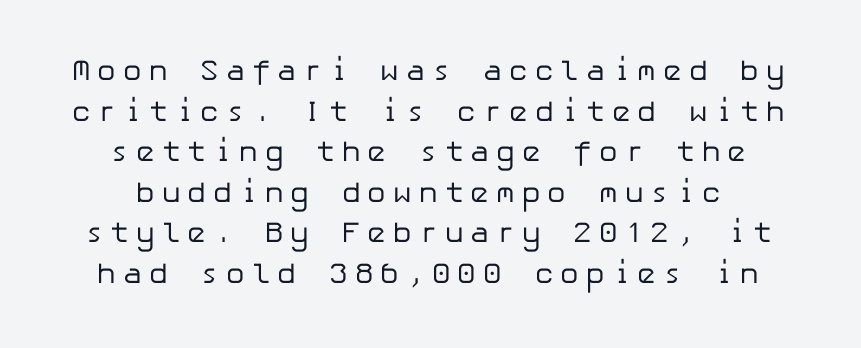
Q: Is the text bold? A: No.
Q: Is the text italic (slanted)? A: No, it is upright.
Q: Is the typeface a serif or a sans-serif typeface? A: Sans-serif.
Q: Is the text underlined? A: No.
Q: How is the paragraph aligned? A: Centered.
Q: Is the spacing between letters normal or unusually wide? A: Unusually wide.
Q: Is the spacing between lines tight, normal or loose? A: Normal.
Q: Width (condensed, normal, or wide)? A: Normal.
Q: Stroke contrast? A: Low.
Q: x-height? A: Medium.
